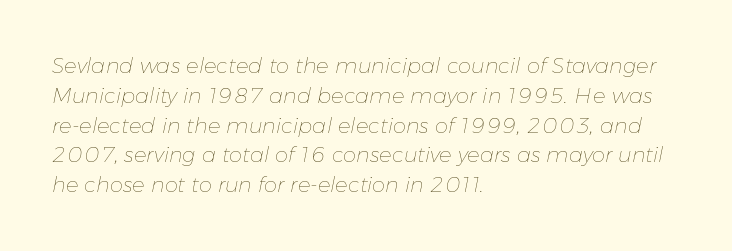
The image shows 21 px text type, italic (leaning right); set left-aligned, normal line spacing (1.42x), normal letter spacing, not underlined.
